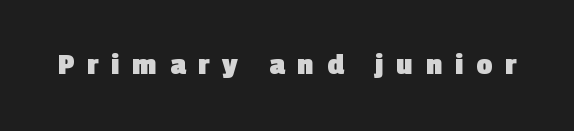
{"serif": "no", "bold": "yes", "weight": "heavy", "width": "normal", "x_height": "medium", "monospaced": "no", "underline": "no", "letter_spacing": "wide", "letter_spacing_em": 0.41, "glyph_px": 31}
